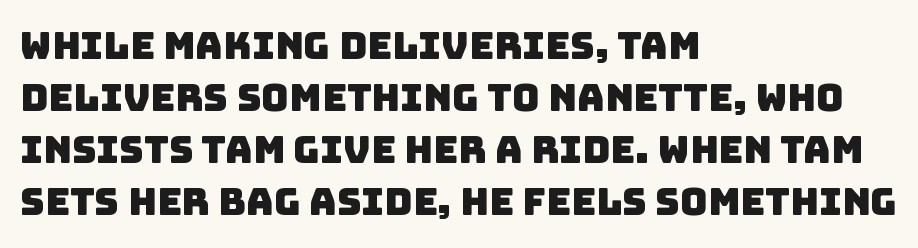
{"serif": "no", "width": "normal", "stroke_contrast": "low", "x_height": "large", "monospaced": "no", "underline": "no", "align": "left", "line_spacing": "normal", "line_spacing_ratio": 1.37, "letter_spacing": "normal", "letter_spacing_em": 0.0, "glyph_px": 38}
